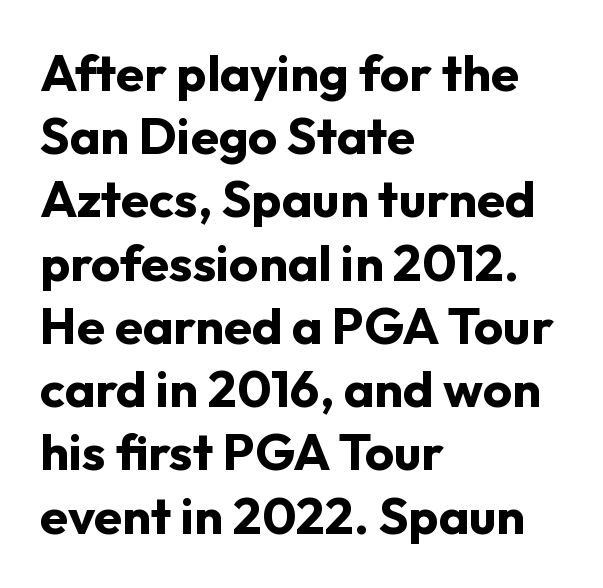
The image shows 51 px bold sans-serif type, upright; set left-aligned, line spacing 1.24x, normal letter spacing, not underlined; low stroke contrast and a medium x-height.
